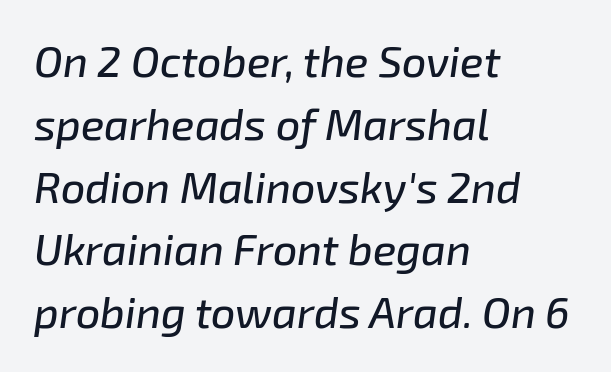
Spacing between characters is what you'd get straight out of the box. A normal amount of white space separates one row of letters from the next. The rendering uses natural spacing where letterforms have individual widths. No word sits above an underline. A classic flush-left, rag-right setting is used for this passage. The font's italic variant was chosen for this text.
